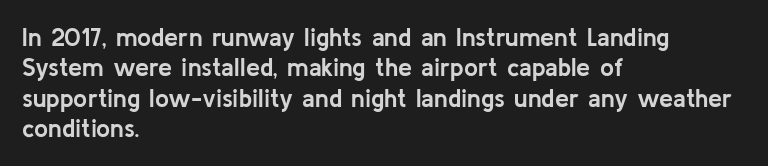
Q: Is the text bold? A: Yes.
Q: Is the text italic (slanted)? A: No, it is upright.
Q: Is the text underlined? A: No.
Q: How is the paragraph aligned? A: Left-aligned.
Q: Is the spacing between letters normal or unusually wide? A: Normal.
